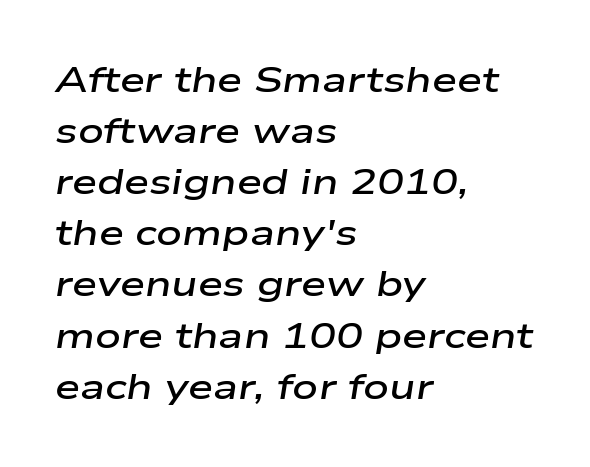
{"italic": "yes", "lean": "right", "slant_degrees": 9, "bold": "semi", "weight": "semibold", "width": "wide", "stroke_contrast": "low", "x_height": "medium", "monospaced": "no", "underline": "no", "align": "left", "line_spacing": "normal", "line_spacing_ratio": 1.42, "letter_spacing": "normal", "letter_spacing_em": 0.0, "glyph_px": 36}
